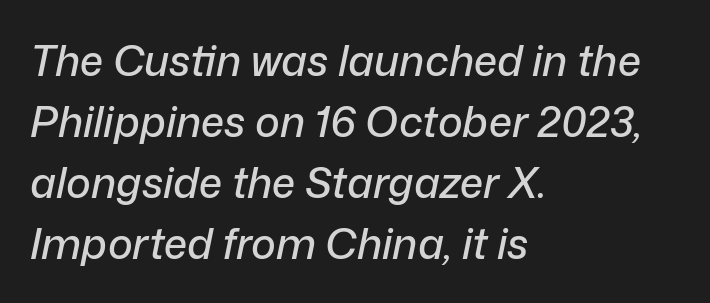
The image shows 42 px text type, italic (leaning right); set left-aligned, normal line spacing (1.45x), normal letter spacing, not underlined; low stroke contrast and a medium x-height.
